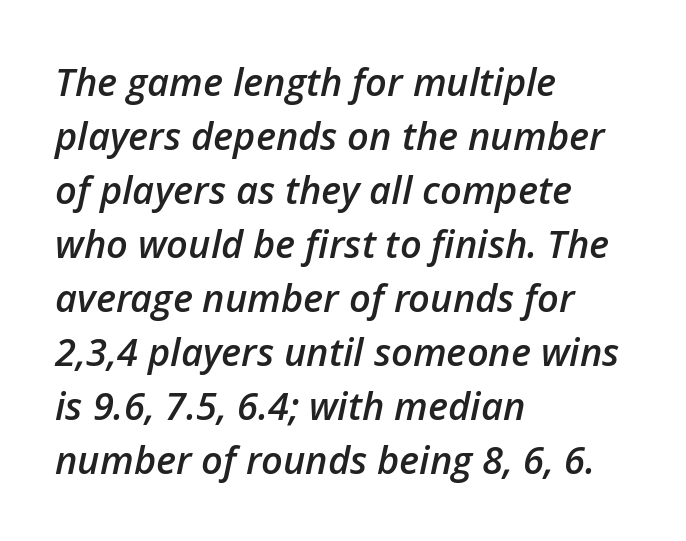
The image shows 38 px semibold type, italic (leaning right); set left-aligned, normal line spacing (1.42x), normal letter spacing, not underlined; low stroke contrast and a medium x-height.
